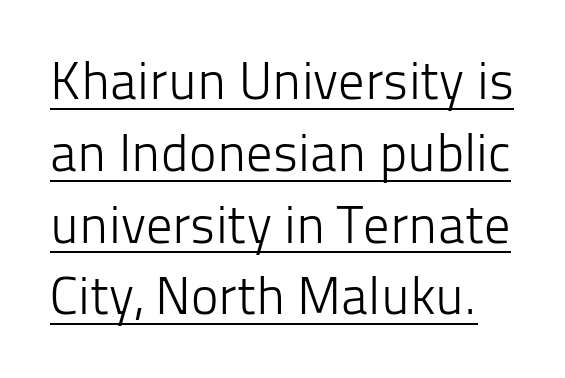
This sample uses an upright cut, with every glyph sitting square on the baseline. Quick note: underline on. The rendering uses a moderate line-height, typical for paragraphs. Is the type heavy? It reads as light-to-regular instead. Is the letter spacing exaggerated? No — it looks like the ordinary default.
